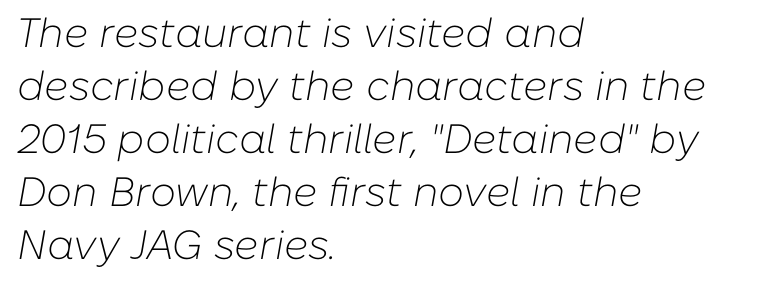
Q: Is the text bold? A: No.
Q: Is the text italic (slanted)? A: Yes, it leans right by about 10 degrees.
Q: Is the text underlined? A: No.
Q: How is the paragraph aligned? A: Left-aligned.
Q: Is the spacing between letters normal or unusually wide? A: Normal.
Q: Is the spacing between lines tight, normal or loose? A: Normal.
Q: Width (condensed, normal, or wide)? A: Normal.
Q: Stroke contrast? A: Low.
Q: x-height? A: Medium.
Q: Monospaced? A: No.
